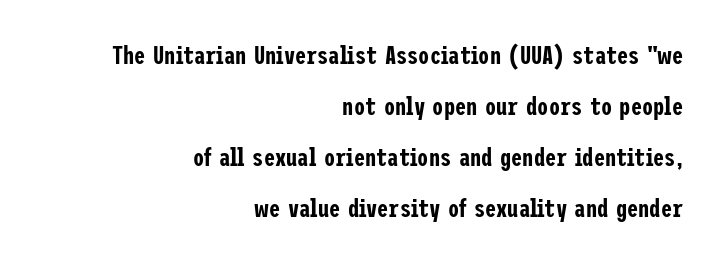
Q: Is the text italic (slanted)? A: No, it is upright.
Q: Is the text underlined? A: No.
Q: How is the paragraph aligned? A: Right-aligned.
Q: Is the spacing between letters normal or unusually wide? A: Normal.
Q: Is the spacing between lines tight, normal or loose? A: Loose.
